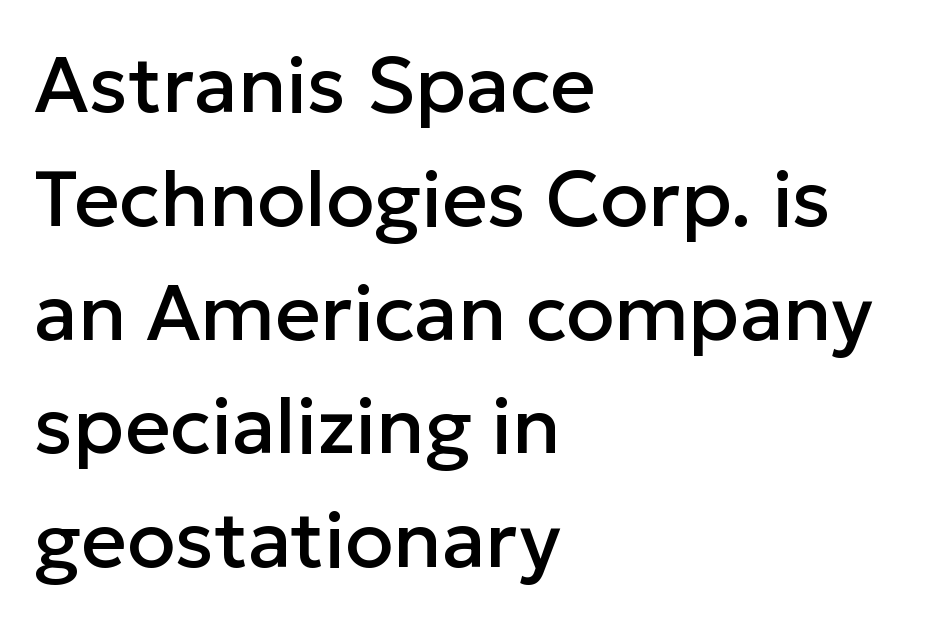
{"serif": "no", "italic": "no", "width": "normal", "stroke_contrast": "low", "x_height": "medium", "monospaced": "no", "underline": "no", "align": "left", "line_spacing": "normal", "line_spacing_ratio": 1.44, "letter_spacing": "normal", "letter_spacing_em": 0.0, "glyph_px": 79}
